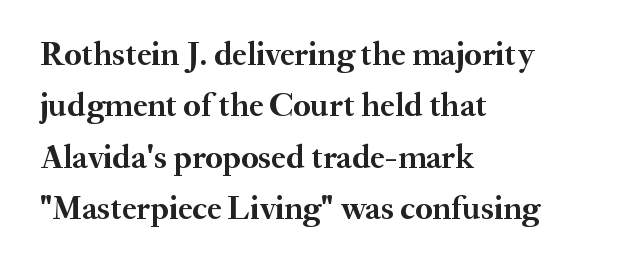
The image shows 33 px semibold serif type, upright; set left-aligned, normal line spacing (1.56x), normal letter spacing, not underlined; medium stroke contrast and a small x-height.
